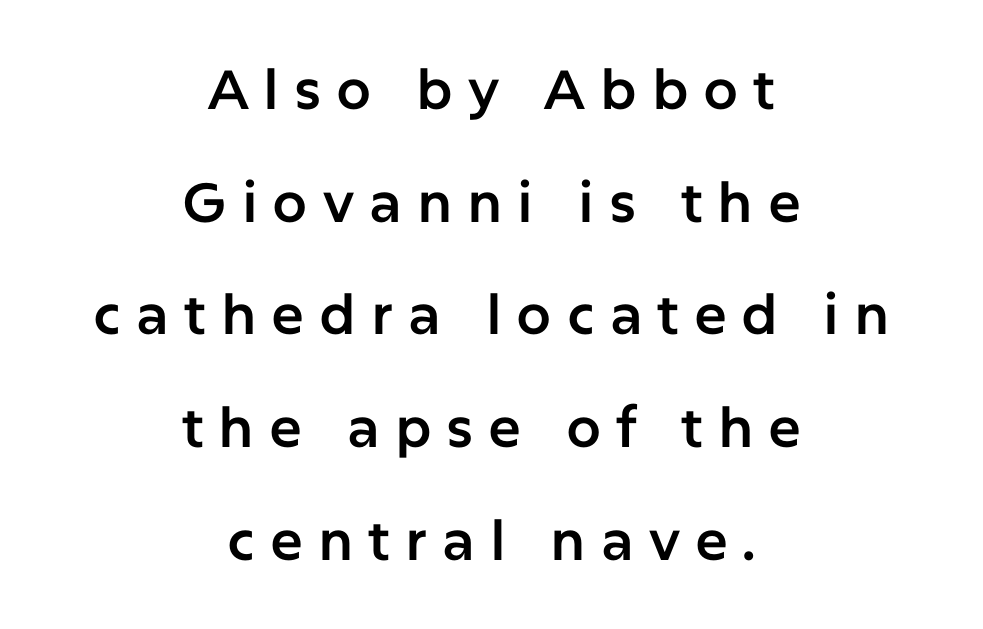
The image shows 55 px sans-serif type, upright; set centered, loose line spacing (2.05x), unusually wide letter spacing (+0.27 em), not underlined; low stroke contrast and a medium x-height.
